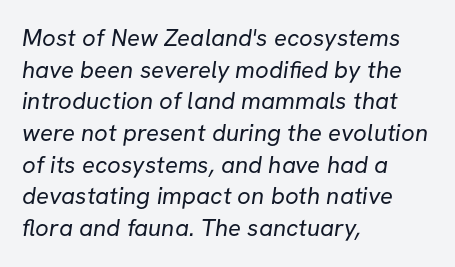
Q: Is the text bold? A: No.
Q: Is the text underlined? A: No.
Q: How is the paragraph aligned? A: Left-aligned.
Q: Is the spacing between letters normal or unusually wide? A: Normal.
Q: Is the spacing between lines tight, normal or loose? A: Normal.
